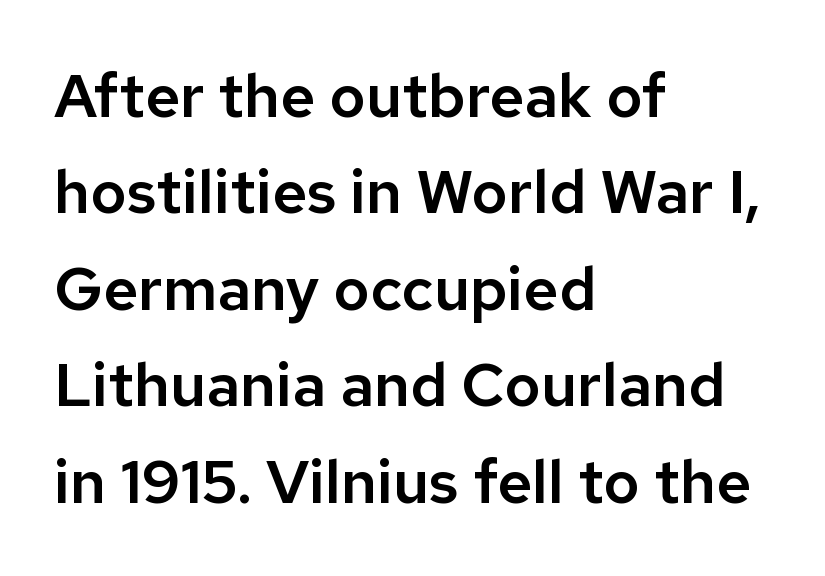
{"serif": "no", "italic": "no", "width": "normal", "stroke_contrast": "low", "x_height": "medium", "monospaced": "no", "underline": "no", "align": "left", "line_spacing": "normal", "line_spacing_ratio": 1.58, "letter_spacing": "normal", "letter_spacing_em": 0.0, "glyph_px": 61}
